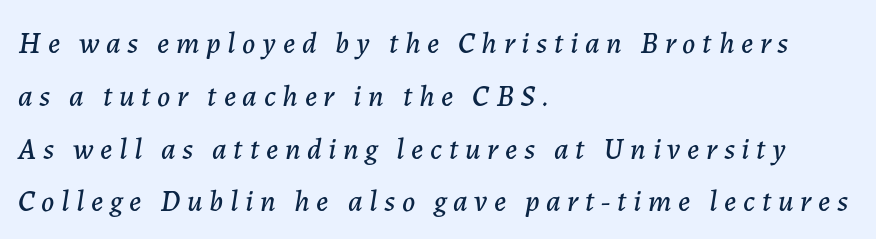
{"italic": "yes", "lean": "right", "slant_degrees": 7, "width": "normal", "stroke_contrast": "low", "x_height": "medium", "monospaced": "no", "underline": "no", "align": "left", "line_spacing_ratio": 1.76, "letter_spacing": "wide", "letter_spacing_em": 0.22, "glyph_px": 30}
